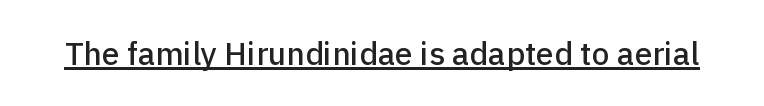
The image shows 32 px sans-serif type, upright; set normal letter spacing, underlined; low stroke contrast and a medium x-height.
